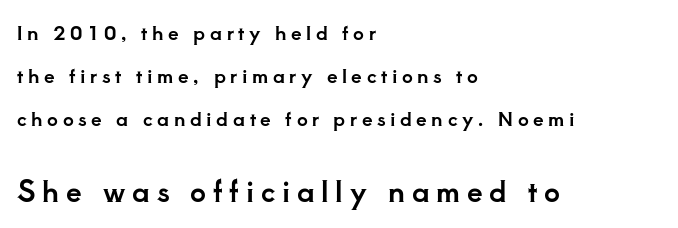
Q: Is the text italic (slanted)? A: No, it is upright.
Q: Is the typeface a serif or a sans-serif typeface? A: Serif.
Q: Is the text underlined? A: No.
Q: How is the paragraph aligned? A: Left-aligned.
Q: Is the spacing between letters normal or unusually wide? A: Unusually wide.
Q: Is the spacing between lines tight, normal or loose? A: Loose.
Q: Which block of text is set in a larger size, the first (top) or the second (bottom)? A: The second (bottom) one.
Q: Width (condensed, normal, or wide)? A: Normal.
Q: Stroke contrast? A: Low.
Q: x-height? A: Small.
Q: Monospaced? A: No.
